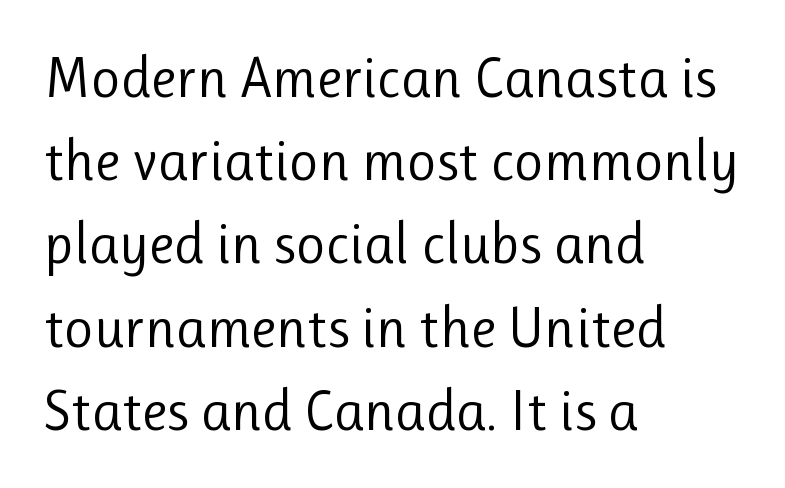
Typographically, this falls in the sans-serif category. Varying glyph widths throughout — classic text-font behaviour. The font is comparable to plain body text, perhaps lighter. Compared with typical paragraphs, the rows here are spaced about the same. Lines of text with bare space underneath.
